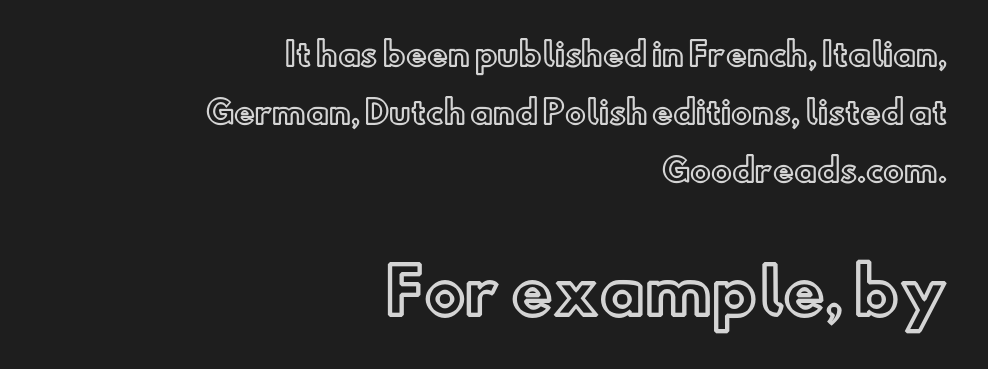
Q: Is the text italic (slanted)? A: No, it is upright.
Q: Is the text underlined? A: No.
Q: How is the paragraph aligned? A: Right-aligned.
Q: Is the spacing between letters normal or unusually wide? A: Normal.
Q: Which block of text is set in a larger size, the first (top) or the second (bottom)? A: The second (bottom) one.
Q: Width (condensed, normal, or wide)? A: Normal.
Q: x-height? A: Small.
Q: Monospaced? A: No.
